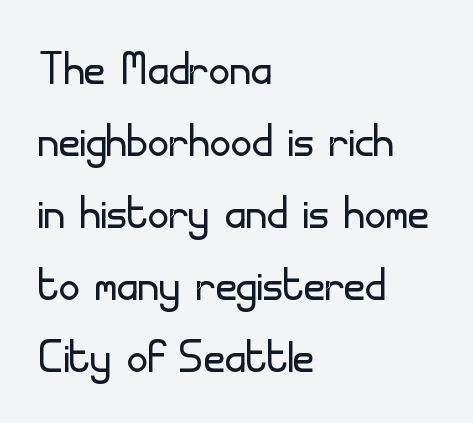
{"serif": "no", "italic": "no", "bold": "no", "weight": "light", "width": "normal", "stroke_contrast": "low", "x_height": "small", "monospaced": "no", "underline": "no", "align": "left", "line_spacing_ratio": 1.24, "letter_spacing": "normal", "letter_spacing_em": 0.0, "glyph_px": 58}
